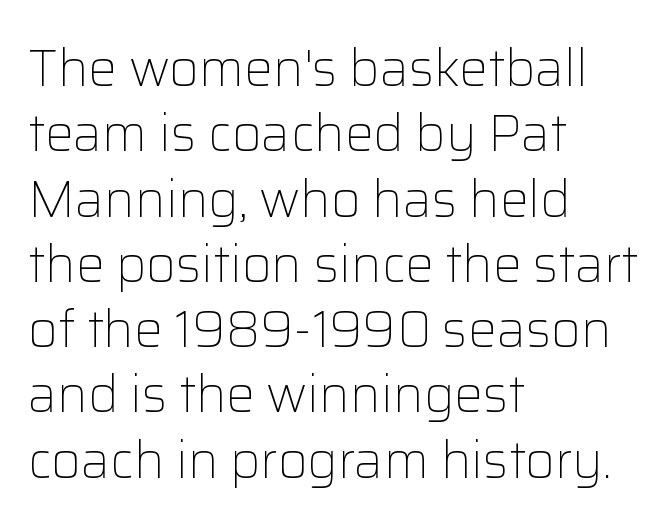
Q: Is the text bold? A: No.
Q: Is the text italic (slanted)? A: No, it is upright.
Q: Is the typeface a serif or a sans-serif typeface? A: Sans-serif.
Q: Is the text underlined? A: No.
Q: How is the paragraph aligned? A: Left-aligned.
Q: Is the spacing between letters normal or unusually wide? A: Normal.
Q: Is the spacing between lines tight, normal or loose? A: Normal.
Q: Width (condensed, normal, or wide)? A: Normal.
Q: Stroke contrast? A: Low.
Q: x-height? A: Medium.
Q: Monospaced? A: No.
